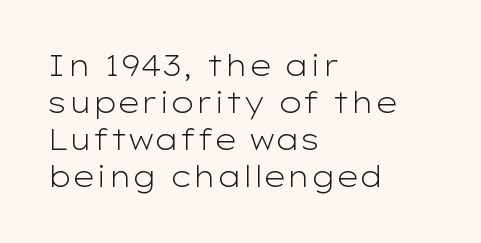
The passage is arranged the way most books set body copy — flush left. Is the letter spacing exaggerated? No — it looks like the ordinary default. The space beneath each line is pristine and unruled. The characters are drawn with everyday or finer stroke widths.
